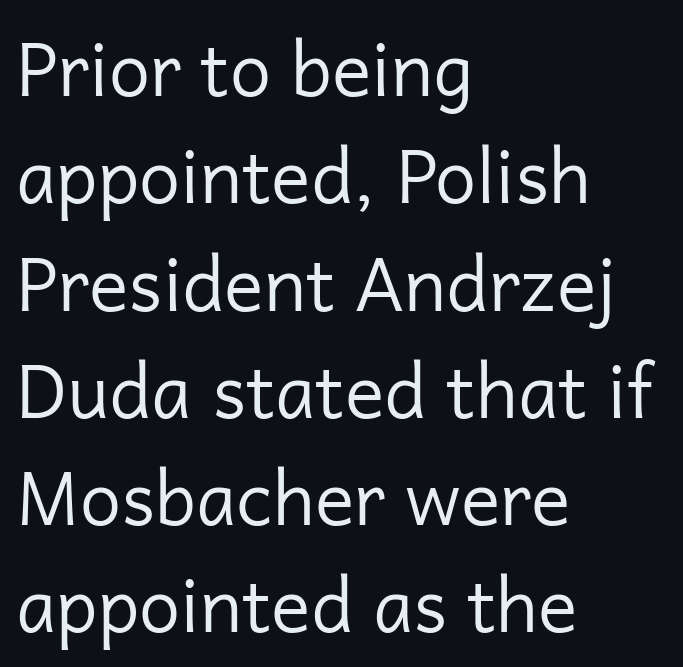
Q: Is the text bold? A: No.
Q: Is the text italic (slanted)? A: No, it is upright.
Q: Is the typeface a serif or a sans-serif typeface? A: Sans-serif.
Q: Is the text underlined? A: No.
Q: How is the paragraph aligned? A: Left-aligned.
Q: Is the spacing between letters normal or unusually wide? A: Normal.
Q: Is the spacing between lines tight, normal or loose? A: Normal.
Q: Width (condensed, normal, or wide)? A: Normal.
Q: Stroke contrast? A: Low.
Q: x-height? A: Medium.
Q: Monospaced? A: No.
